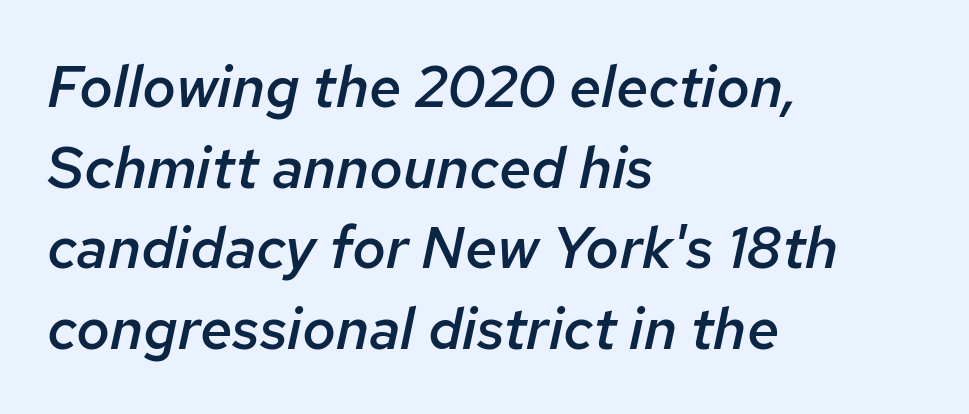
Is the letter spacing exaggerated? No — it looks like the ordinary default. Layout note: lines flush left. Letters rest on an invisible, unmarked baseline. This sample uses an oblique cut, with every glyph tilted off the vertical.
